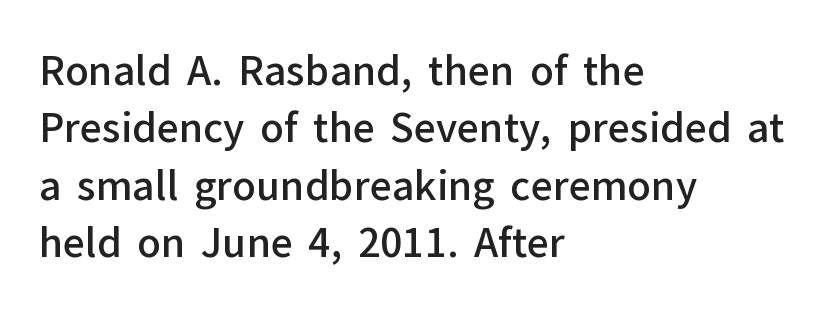
Q: Is the text bold? A: Semi-bold.
Q: Is the text italic (slanted)? A: No, it is upright.
Q: Is the typeface a serif or a sans-serif typeface? A: Sans-serif.
Q: Is the text underlined? A: No.
Q: How is the paragraph aligned? A: Left-aligned.
Q: Is the spacing between letters normal or unusually wide? A: Normal.
Q: Is the spacing between lines tight, normal or loose? A: Normal.
Q: Width (condensed, normal, or wide)? A: Normal.
Q: Stroke contrast? A: Low.
Q: x-height? A: Medium.
Q: Monospaced? A: No.
